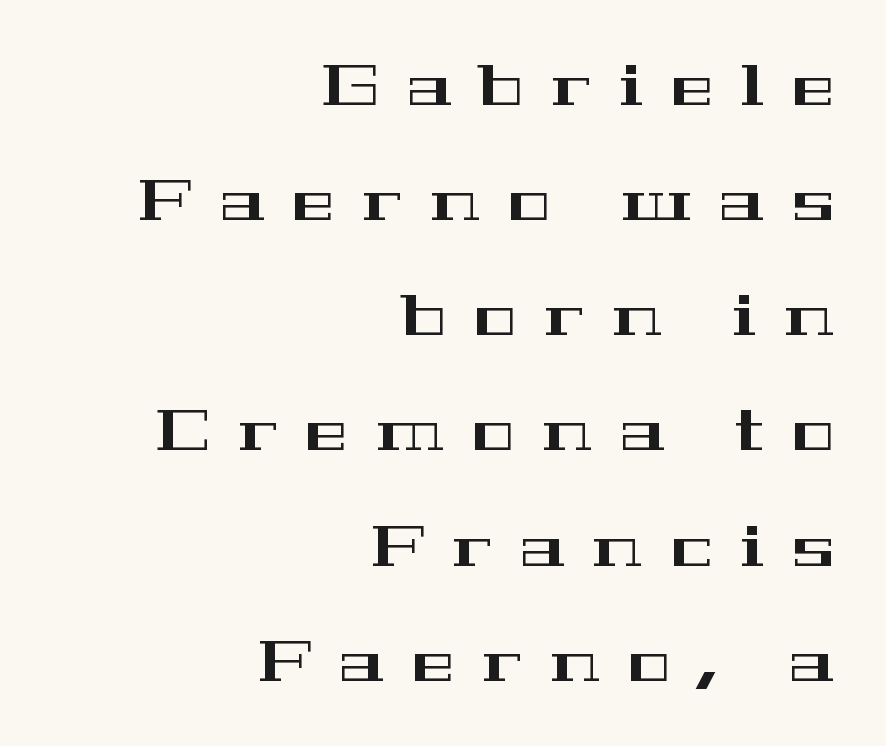
{"serif": "yes", "italic": "no", "width": "wide", "stroke_contrast": "high", "x_height": "medium", "monospaced": "no", "underline": "no", "align": "right", "line_spacing": "loose", "line_spacing_ratio": 2.02, "letter_spacing": "wide", "letter_spacing_em": 0.49, "glyph_px": 57}
